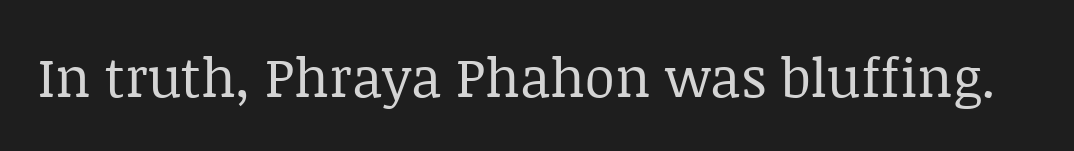
Characters remain perfectly vertical along every line. Here the designer chose a conventional face with non-uniform glyph widths. These lines are composed in type with serifs. Just letters on the line, the space beneath them empty. The tracking reads as untouched default to a designer's eye. Weight: not bold — regular or lighter.
